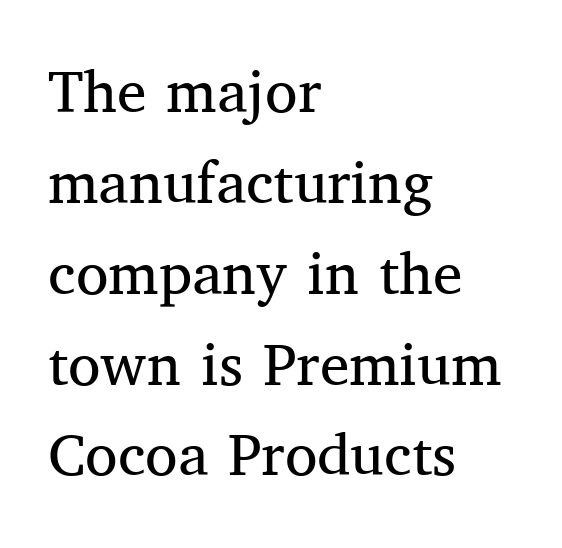
The image shows 59 px regular-weight serif type, upright; set left-aligned, normal line spacing (1.54x), normal letter spacing, not underlined; medium stroke contrast and a medium x-height.
